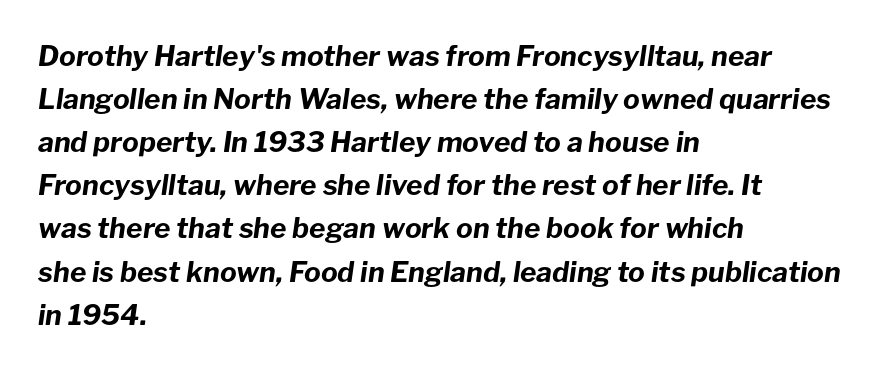
Q: Is the text bold? A: Yes.
Q: Is the text italic (slanted)? A: Yes, it leans right by about 8 degrees.
Q: Is the text underlined? A: No.
Q: How is the paragraph aligned? A: Left-aligned.
Q: Is the spacing between letters normal or unusually wide? A: Normal.
Q: Is the spacing between lines tight, normal or loose? A: Normal.
Q: Width (condensed, normal, or wide)? A: Normal.
Q: Stroke contrast? A: Low.
Q: x-height? A: Medium.
Q: Monospaced? A: No.
